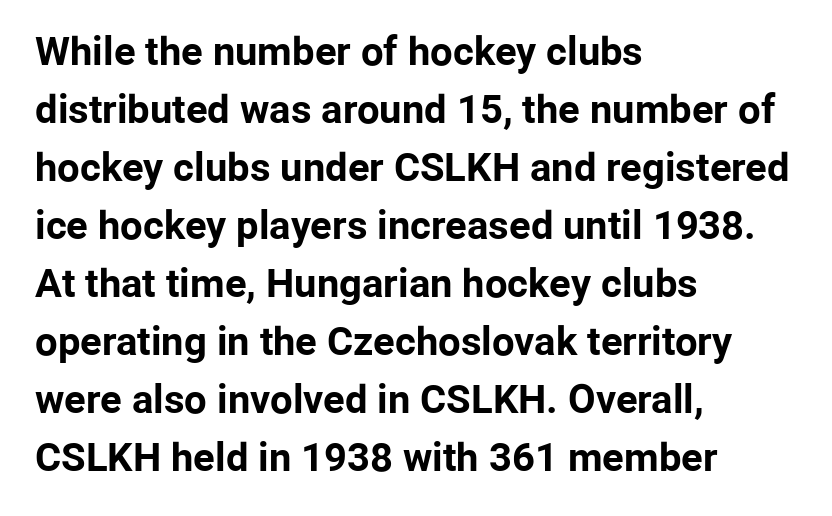
Q: Is the text bold? A: Yes.
Q: Is the text italic (slanted)? A: No, it is upright.
Q: Is the typeface a serif or a sans-serif typeface? A: Sans-serif.
Q: Is the text underlined? A: No.
Q: How is the paragraph aligned? A: Left-aligned.
Q: Is the spacing between letters normal or unusually wide? A: Normal.
Q: Is the spacing between lines tight, normal or loose? A: Normal.
Q: Width (condensed, normal, or wide)? A: Normal.
Q: Stroke contrast? A: Low.
Q: x-height? A: Medium.
Q: Monospaced? A: No.
